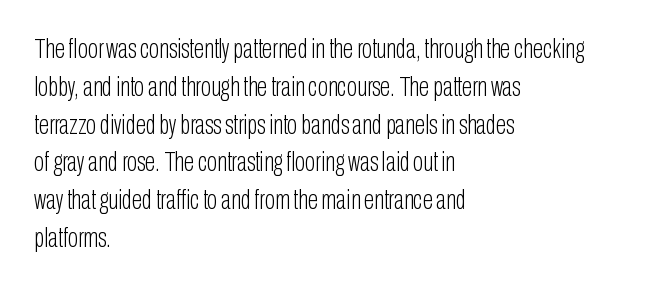
The image shows 27 px text type, upright; set left-aligned, normal line spacing (1.4x), normal letter spacing, not underlined.
